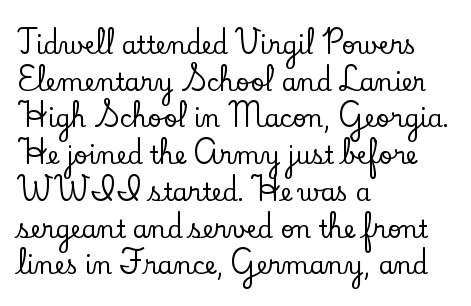
Unlike italic type, these characters show no tilt at all. Glyph-to-glyph distance matches everyday printed text. The line-height multiplier appears to be the usual default. The rag falls on the right side of this text block.
